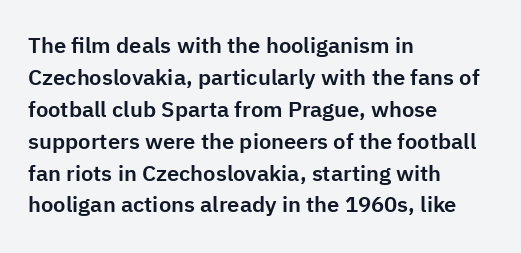
The image shows 22 px text type, upright; set left-aligned, normal line spacing (1.45x), normal letter spacing, not underlined.
